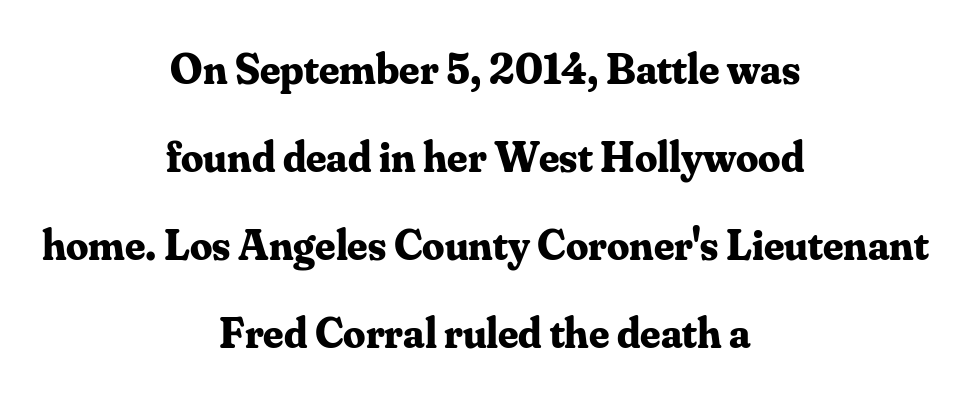
Notice the wide empty band between every row — that's loose leading. Does extra space separate the letters? No, they use regular spacing. You'd pick this weight for a headline — it's a proper bold. Designer's note — italics off, roman on.
